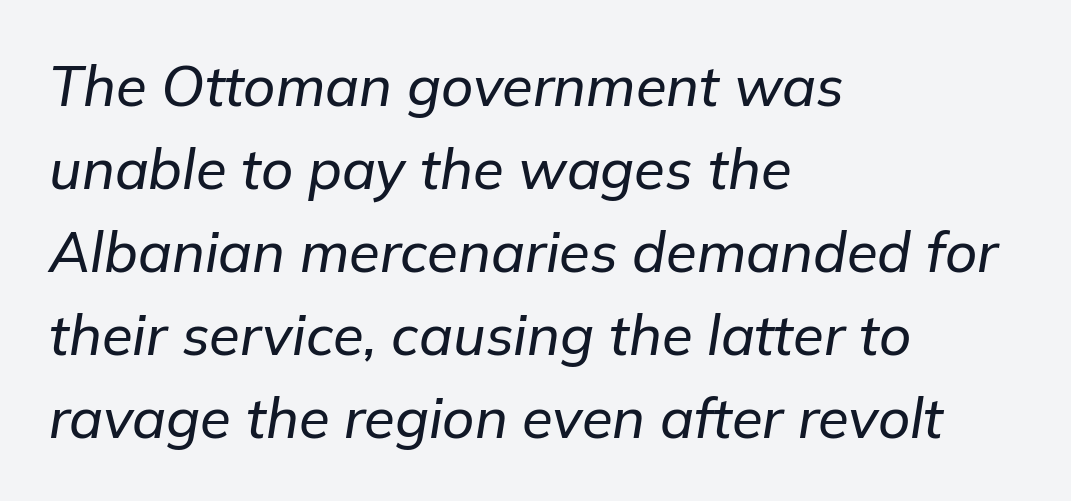
The image shows 56 px text type, italic (leaning right); set left-aligned, normal line spacing (1.48x), normal letter spacing, not underlined; low stroke contrast and a medium x-height.
